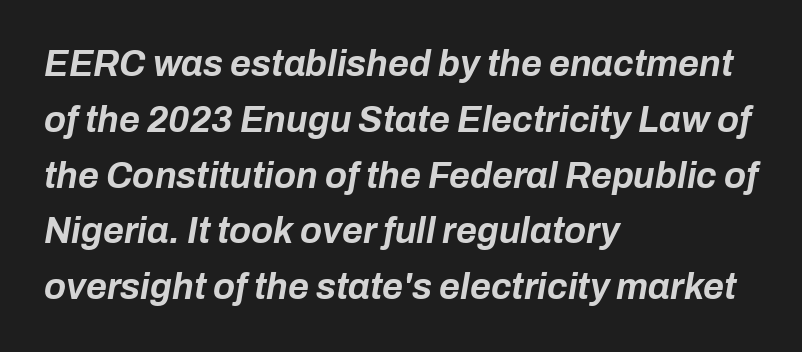
Q: Is the text bold? A: Yes.
Q: Is the text italic (slanted)? A: Yes, it leans right by about 10 degrees.
Q: Is the text underlined? A: No.
Q: How is the paragraph aligned? A: Left-aligned.
Q: Is the spacing between letters normal or unusually wide? A: Normal.
Q: Is the spacing between lines tight, normal or loose? A: Normal.
Q: Width (condensed, normal, or wide)? A: Normal.
Q: Stroke contrast? A: Low.
Q: x-height? A: Medium.
Q: Monospaced? A: No.
